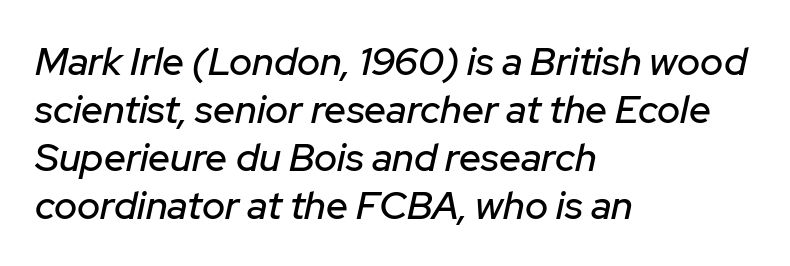
The image shows 39 px text type, italic (leaning right); set left-aligned, line spacing 1.23x, normal letter spacing, not underlined; low stroke contrast and a medium x-height.
